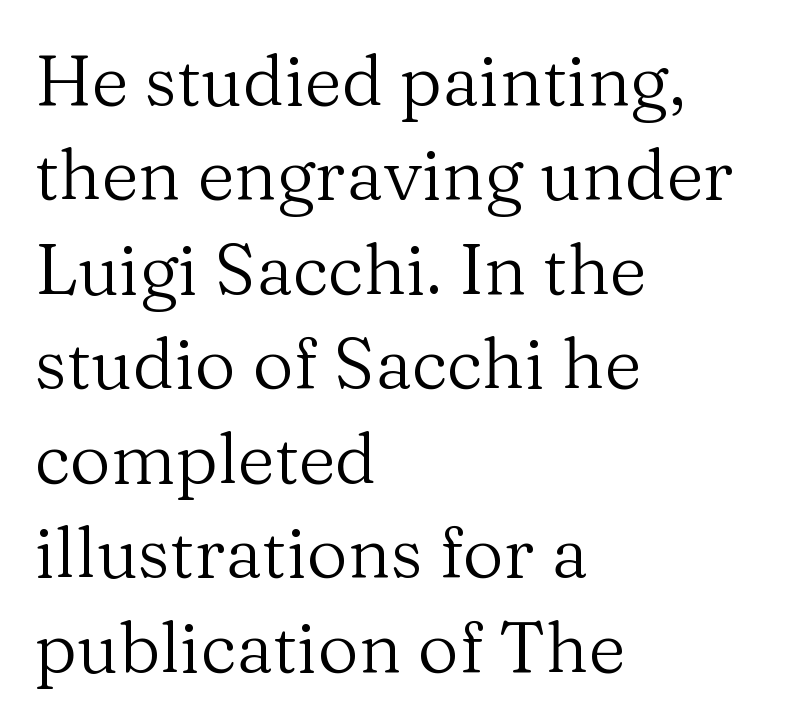
Q: Is the text bold? A: No.
Q: Is the text italic (slanted)? A: No, it is upright.
Q: Is the typeface a serif or a sans-serif typeface? A: Serif.
Q: Is the text underlined? A: No.
Q: How is the paragraph aligned? A: Left-aligned.
Q: Is the spacing between letters normal or unusually wide? A: Normal.
Q: Is the spacing between lines tight, normal or loose? A: Normal.
Q: Width (condensed, normal, or wide)? A: Normal.
Q: Stroke contrast? A: Medium.
Q: x-height? A: Medium.
Q: Monospaced? A: No.
